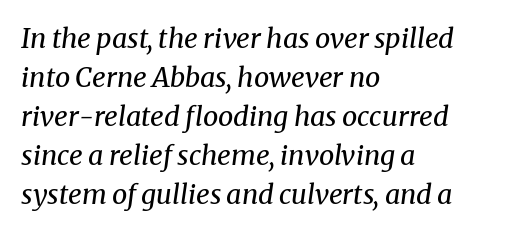
Q: Is the text bold? A: No.
Q: Is the text italic (slanted)? A: Yes, it leans right by about 8 degrees.
Q: Is the text underlined? A: No.
Q: How is the paragraph aligned? A: Left-aligned.
Q: Is the spacing between letters normal or unusually wide? A: Normal.
Q: Is the spacing between lines tight, normal or loose? A: Normal.
